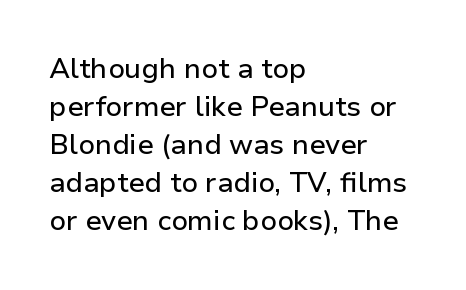
The space beneath each line is pristine and unruled. This rendering employs a face without finishing strokes, i.e., a sans-serif. Every row of glyphs begins at an identical x-position on the left. The face used here is proportionally spaced, like ordinary book or web type.
